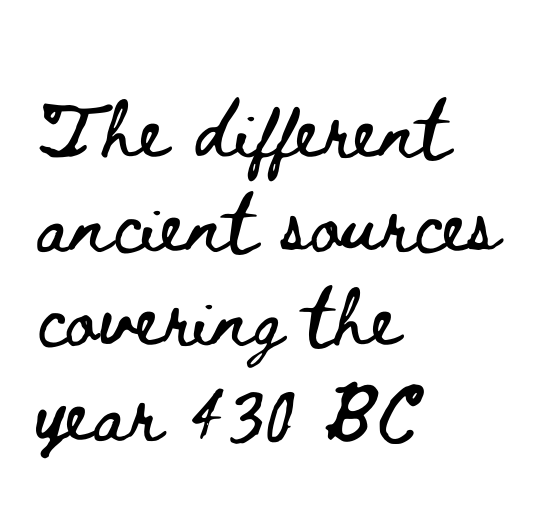
The image shows 73 px wide type; set left-aligned, normal line spacing (1.29x), normal letter spacing, not underlined; low stroke contrast and a small x-height.
